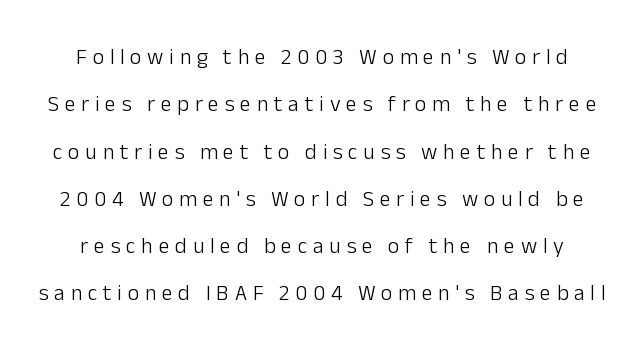
The image shows 22 px text type, upright; set loose line spacing (2.15x), unusually wide letter spacing (+0.26 em), not underlined.
